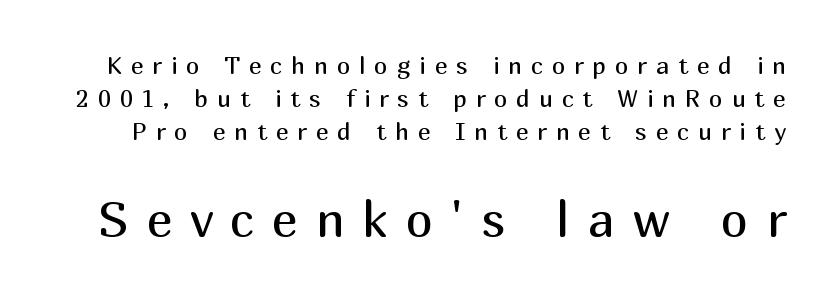
Here the second block reads like a headline and the first like body copy. These lines are rendered in a variable-pitch font. The string is rendered with underlining switched off. Tall strokes in this sample are plumb rather than angled. In terms of leading, this rendering sits right in the middle. Does the type have serifs? No, each stem ends abruptly.
